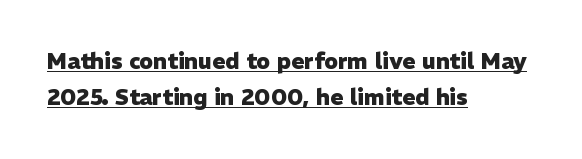
{"italic": "no", "bold": "yes", "underline": "yes", "align": "left", "line_spacing": "normal", "line_spacing_ratio": 1.64, "letter_spacing": "normal", "letter_spacing_em": 0.0, "glyph_px": 22}
